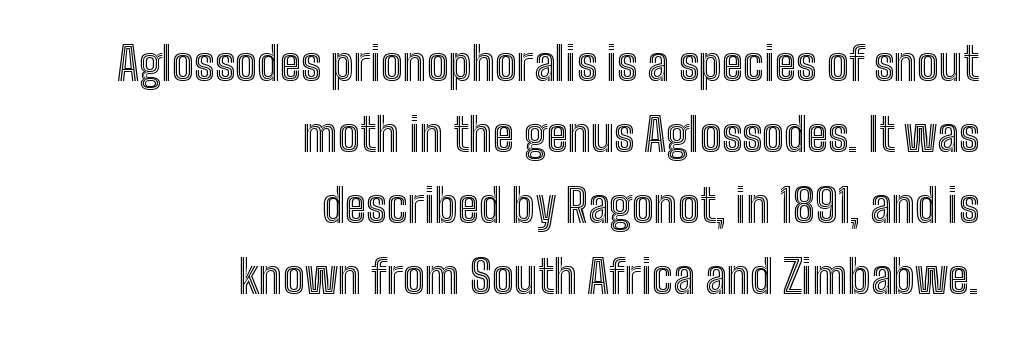
Each row of text sits above clean, open space. This sample has the flowing, uneven cadence of proportional lettering. Is the block centered? No — it sits flush against the right margin. The type sits square on the baseline with zero lean.
